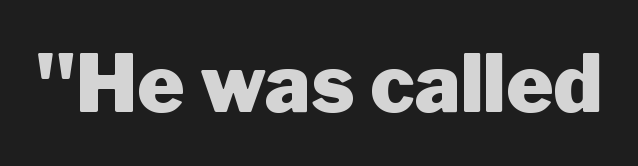
Q: Is the text bold? A: Yes.
Q: Is the text italic (slanted)? A: No, it is upright.
Q: Is the typeface a serif or a sans-serif typeface? A: Sans-serif.
Q: Is the text underlined? A: No.
Q: Is the spacing between letters normal or unusually wide? A: Normal.
Q: Width (condensed, normal, or wide)? A: Normal.
Q: Stroke contrast? A: Low.
Q: x-height? A: Medium.
Q: Monospaced? A: No.
